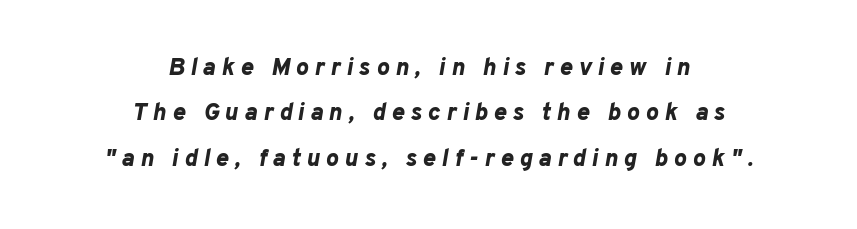
The image shows 24 px bold type, italic (leaning right); set centered, line spacing 1.89x, unusually wide letter spacing (+0.25 em), not underlined.
